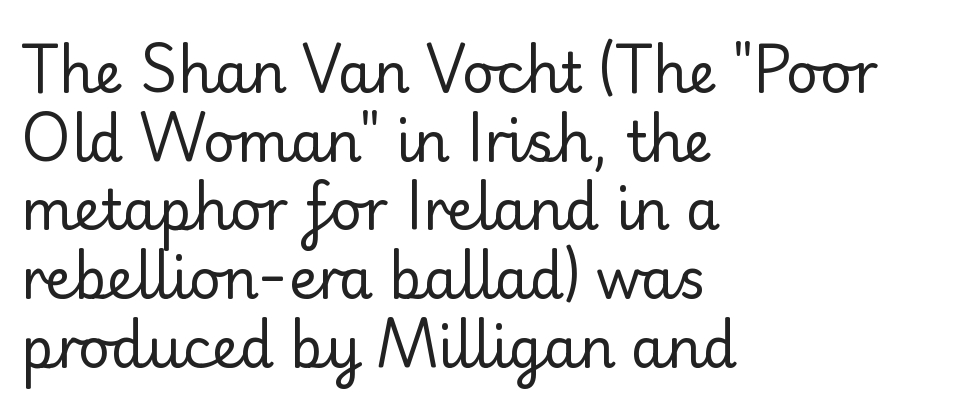
Q: Is the text bold? A: No.
Q: Is the text italic (slanted)? A: No, it is upright.
Q: Is the typeface a serif or a sans-serif typeface? A: Sans-serif.
Q: Is the text underlined? A: No.
Q: How is the paragraph aligned? A: Left-aligned.
Q: Is the spacing between letters normal or unusually wide? A: Normal.
Q: Is the spacing between lines tight, normal or loose? A: Normal.
Q: Width (condensed, normal, or wide)? A: Normal.
Q: Stroke contrast? A: Low.
Q: x-height? A: Small.
Q: Monospaced? A: No.
